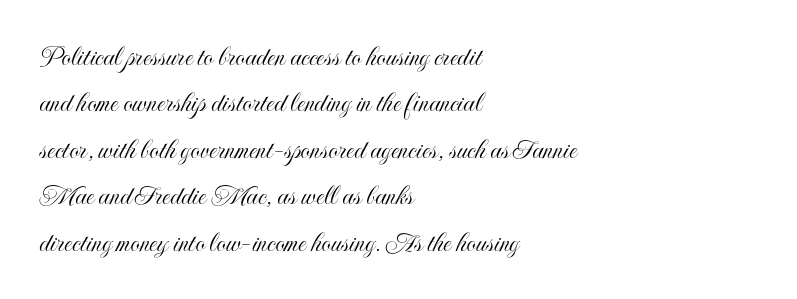
The image shows 30 px condensed type; set left-aligned, normal line spacing (1.55x), normal letter spacing, not underlined; a small x-height.
